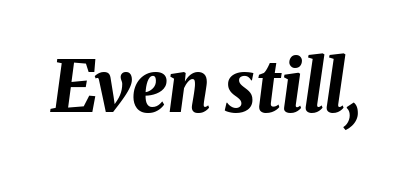
The letters are slanted; this is an italic face. Does extra space separate the letters? No, they use regular spacing. The area under the type is left untouched. The passage shown is emphatically bold. The face used here is proportionally spaced, like ordinary book or web type.
